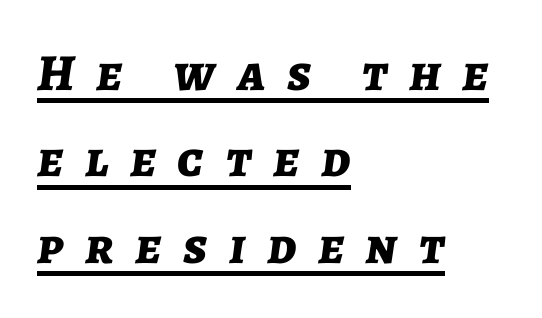
The face used here is proportionally spaced, like ordinary book or web type. You'd pick this weight for a headline — it's a proper bold. The glyphs look as if they've been sheared to an angle. The passage is arranged the way most books set body copy — flush left. The rows are spaced the way most documents space them. A baseline rule has been typeset under these characters.
